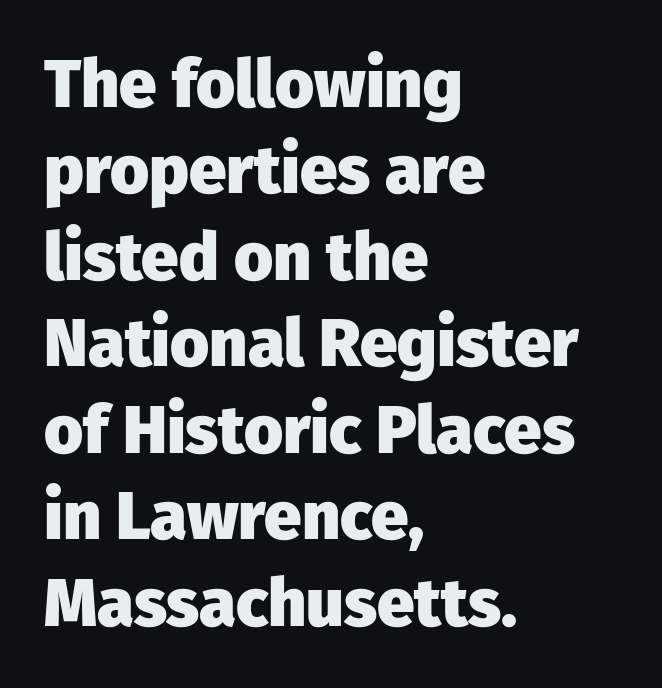
Honestly, the letter spacing is just normal — you wouldn't notice it. Notice how the stems are strictly vertical — no italics here. Plain, unruled lines of type. This block has exactly the height ordinary leading produces. Proportional: the letters do not fall into vertical columns.
